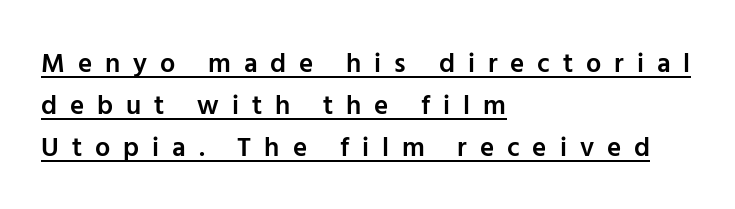
Q: Is the text bold? A: Semi-bold.
Q: Is the text italic (slanted)? A: No, it is upright.
Q: Is the text underlined? A: Yes.
Q: How is the paragraph aligned? A: Left-aligned.
Q: Is the spacing between letters normal or unusually wide? A: Unusually wide.
Q: Is the spacing between lines tight, normal or loose? A: Normal.
